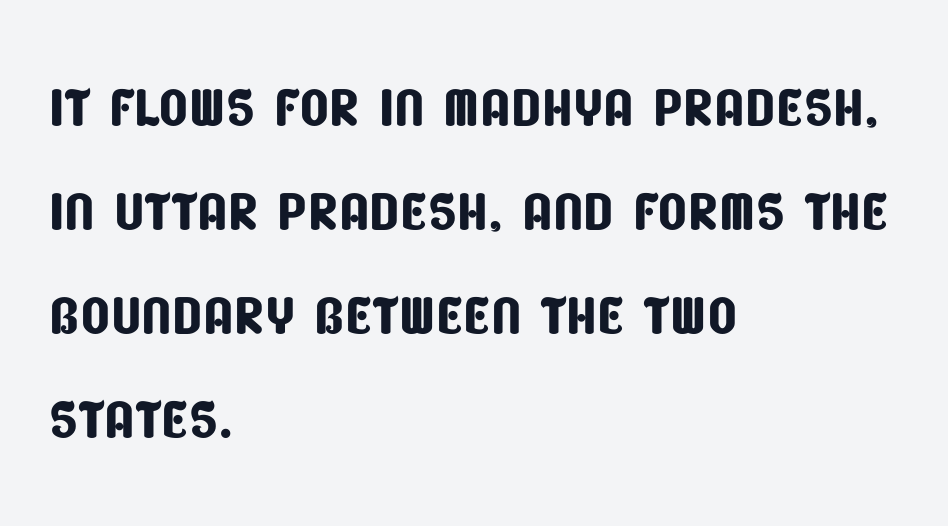
Q: Is the typeface a serif or a sans-serif typeface? A: Sans-serif.
Q: Is the text underlined? A: No.
Q: How is the paragraph aligned? A: Left-aligned.
Q: Is the spacing between letters normal or unusually wide? A: Normal.
Q: Is the spacing between lines tight, normal or loose? A: Normal.
Q: Width (condensed, normal, or wide)? A: Condensed.
Q: Stroke contrast? A: Low.
Q: x-height? A: Large.
Q: Monospaced? A: No.
